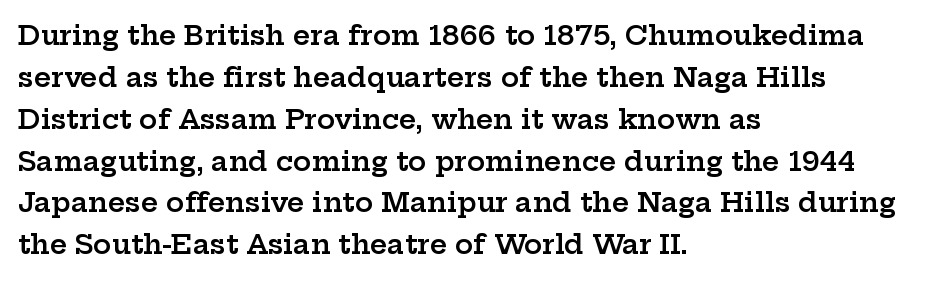
The image shows 27 px text type, upright; set left-aligned, normal line spacing (1.55x), normal letter spacing, not underlined.
